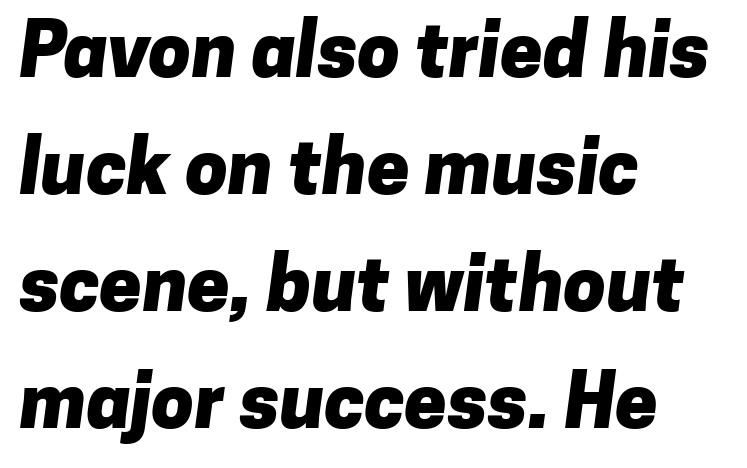
The image shows 76 px heavy sans-serif type; set left-aligned, normal line spacing (1.54x), normal letter spacing, not underlined; low stroke contrast and a medium x-height.
